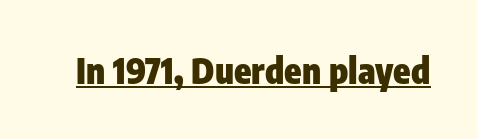
Q: Is the text bold? A: Yes.
Q: Is the text italic (slanted)? A: No, it is upright.
Q: Is the typeface a serif or a sans-serif typeface? A: Sans-serif.
Q: Is the text underlined? A: Yes.
Q: Is the spacing between letters normal or unusually wide? A: Normal.
Q: Width (condensed, normal, or wide)? A: Condensed.
Q: Stroke contrast? A: Low.
Q: x-height? A: Medium.
Q: Monospaced? A: No.
